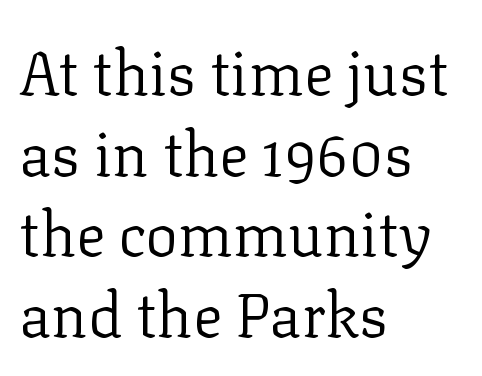
Descenders hang freely into open space. Note: serifs present on the glyphs. The compositor pushed each line to the left boundary. The strokes are not fattened; the text isn't bold. The typography opts for an upright posture over an oblique one.
